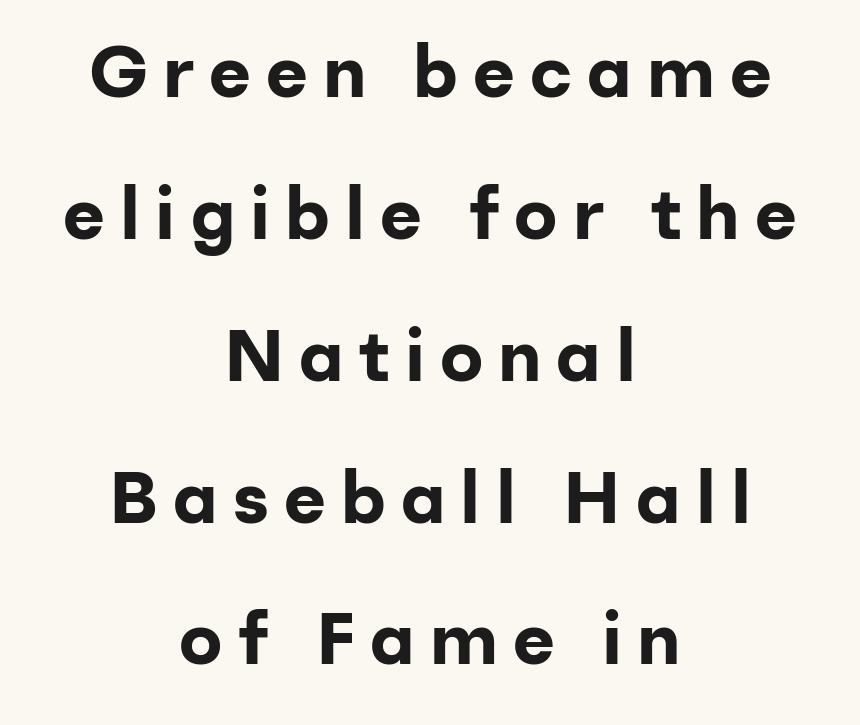
{"serif": "no", "italic": "no", "bold": "yes", "weight": "bold", "width": "normal", "stroke_contrast": "low", "x_height": "medium", "monospaced": "no", "underline": "no", "align": "center", "line_spacing": "loose", "line_spacing_ratio": 1.97, "letter_spacing": "wide", "letter_spacing_em": 0.21, "glyph_px": 72}
